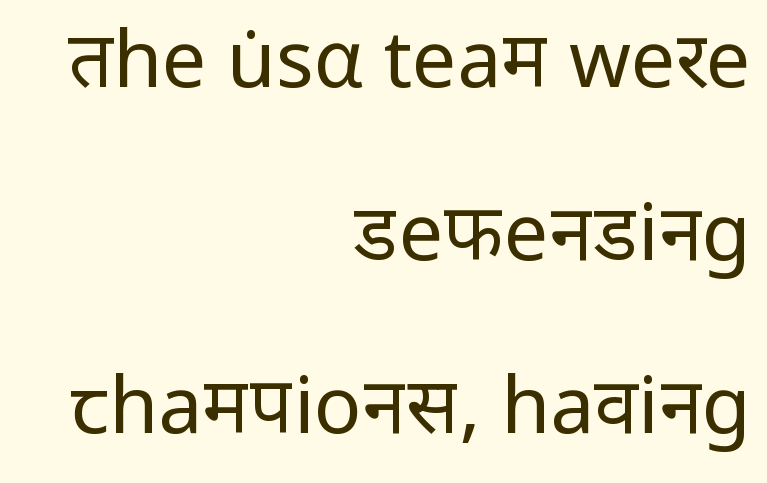
Clear beneath every line of the passage. A typesetter would call this proportional, since set widths differ per character. Stems and bowls with no extra thickness — not bold. Vertical spacing — loose. Designer's note — italics off, roman on.
